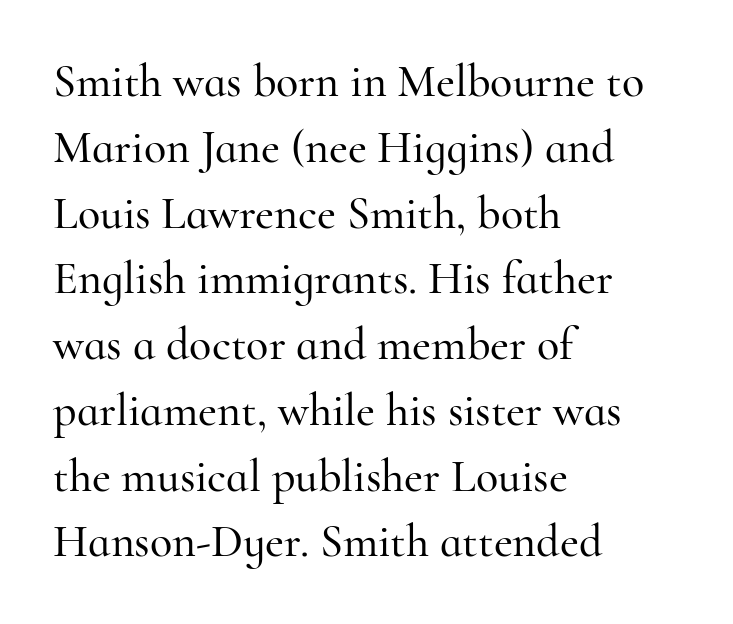
Summary of vertical rhythm: regular, with standard interline spacing. The lettering stays uniformly vertical, giving the passage a roman look. Casual observation: everything's shoved over to the left. These lines are rendered in a variable-pitch font.
